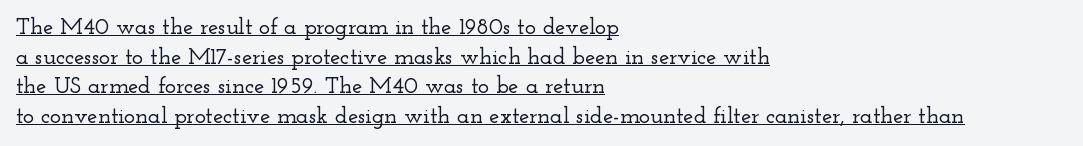
The gaps between neighbouring characters are ordinary and unremarkable. Rows of type keep a routine distance in the vertical direction. This is underlined copy, the kind a proofreader might mark for attention. Every stem runs plumb, perpendicular to the baseline. The compositor pushed each line to the left boundary.
